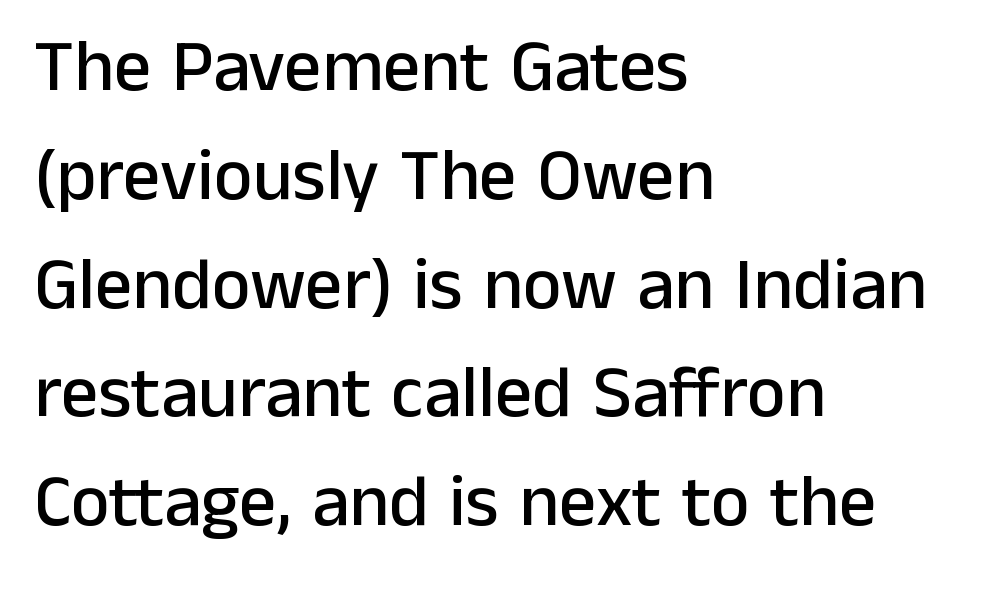
Q: Is the text italic (slanted)? A: No, it is upright.
Q: Is the typeface a serif or a sans-serif typeface? A: Sans-serif.
Q: Is the text underlined? A: No.
Q: How is the paragraph aligned? A: Left-aligned.
Q: Is the spacing between letters normal or unusually wide? A: Normal.
Q: Is the spacing between lines tight, normal or loose? A: Normal.
Q: Width (condensed, normal, or wide)? A: Normal.
Q: Stroke contrast? A: Low.
Q: x-height? A: Medium.
Q: Monospaced? A: No.
